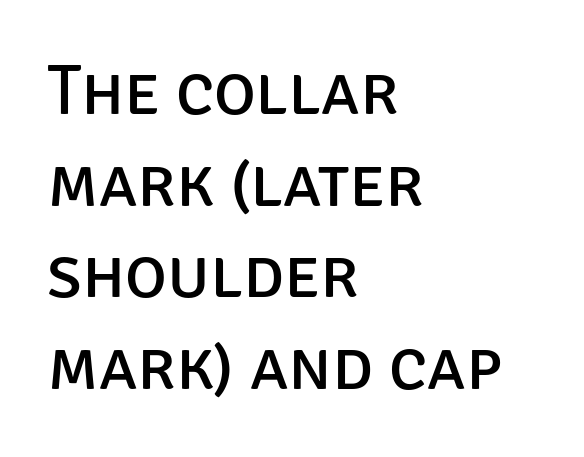
Compared with typical body copy, the letter spacing here is the same. I'd call this a sans setting — the letters go barefoot. Notice how the passage keeps a crisp vertical edge on the left only. This sample has the flowing, uneven cadence of proportional lettering.
